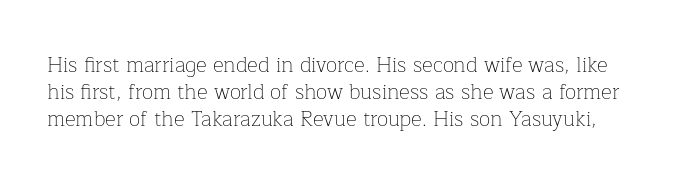
The image shows 21 px text type, upright; set normal line spacing (1.28x), normal letter spacing, not underlined.
